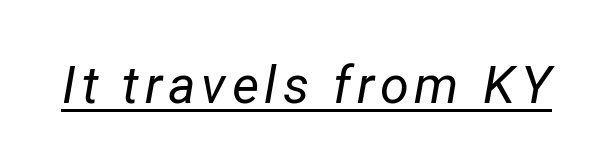
Italic: yes, the glyphs are oblique. Underlined type. Each letter keeps its own natural width here, so spacing adapts to shape. Caption: face not bold, strokes unweighted.
